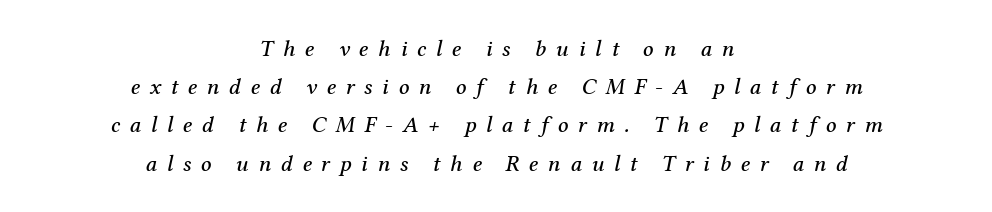
Q: Is the text italic (slanted)? A: Yes, it leans right by about 12 degrees.
Q: Is the text underlined? A: No.
Q: How is the paragraph aligned? A: Centered.
Q: Is the spacing between letters normal or unusually wide? A: Unusually wide.
Q: Is the spacing between lines tight, normal or loose? A: Normal.
